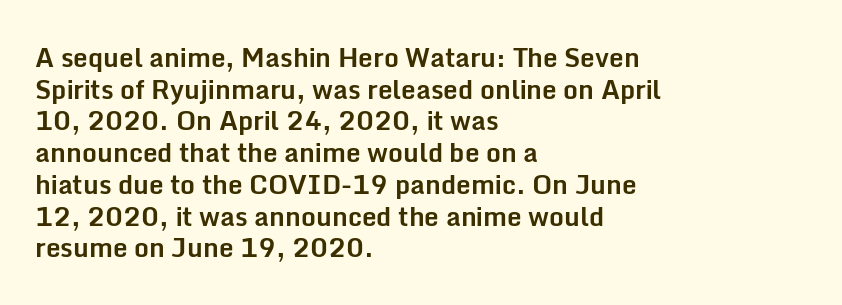
I'd describe the lettering as bold — thick and assertive. Words appear dense and cohesive because spacing is normal. Reading down the block, your eye returns to a fixed left position each line. The lettering holds an erect, upright posture throughout. Descender tails drop into unmarked territory.
